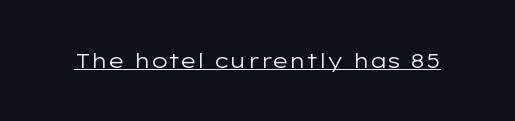
Q: Is the text bold? A: No.
Q: Is the text italic (slanted)? A: No, it is upright.
Q: Is the text underlined? A: Yes.
Q: Is the spacing between letters normal or unusually wide? A: Normal.
